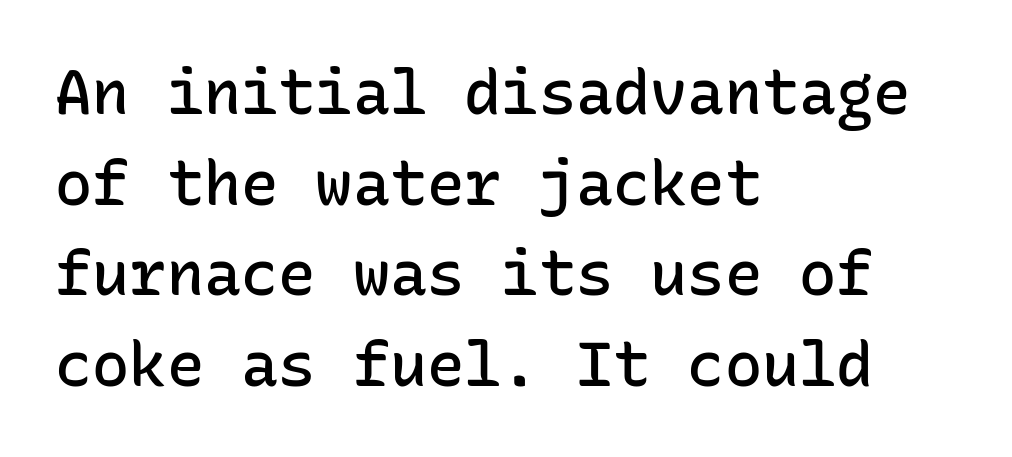
Q: Is the text bold? A: Semi-bold.
Q: Is the text italic (slanted)? A: No, it is upright.
Q: Is the typeface a serif or a sans-serif typeface? A: Sans-serif.
Q: Is the text underlined? A: No.
Q: How is the paragraph aligned? A: Left-aligned.
Q: Is the spacing between letters normal or unusually wide? A: Normal.
Q: Is the spacing between lines tight, normal or loose? A: Normal.
Q: Width (condensed, normal, or wide)? A: Normal.
Q: Stroke contrast? A: Low.
Q: x-height? A: Medium.
Q: Monospaced? A: Yes.
